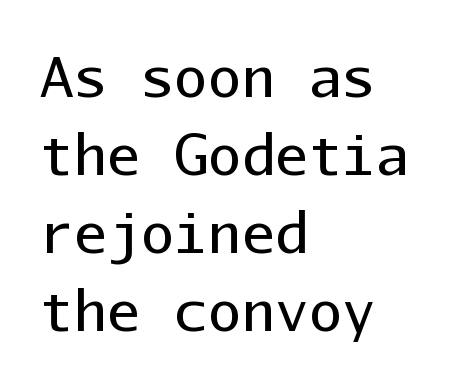
The image shows 56 px regular-weight sans-serif type, upright, monospaced; set left-aligned, normal line spacing (1.39x), normal letter spacing, not underlined; low stroke contrast and a medium x-height.
